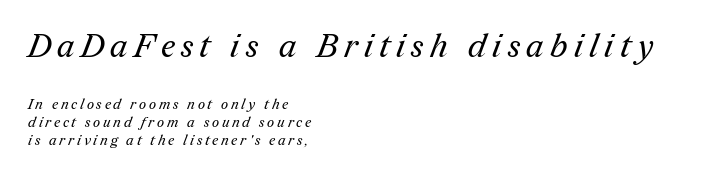
{"serif": "yes", "bold": "no", "weight": "regular", "width": "normal", "stroke_contrast": "medium", "x_height": "medium", "monospaced": "no", "underline": "no", "align": "left", "line_spacing": "normal", "line_spacing_ratio": 1.31, "letter_spacing": "wide", "letter_spacing_em": 0.2, "larger_block": "first", "size_ratio": 2.29, "glyph_px": 32}
